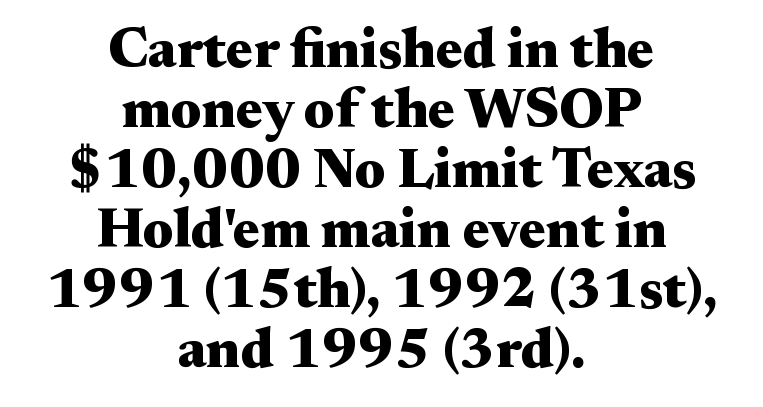
This sample has the flowing, uneven cadence of proportional lettering. Every row of glyphs is offset so its center matches the block's center. Letter spacing: default. Style check: upright. Is there much room between lines? No — they nearly touch.
